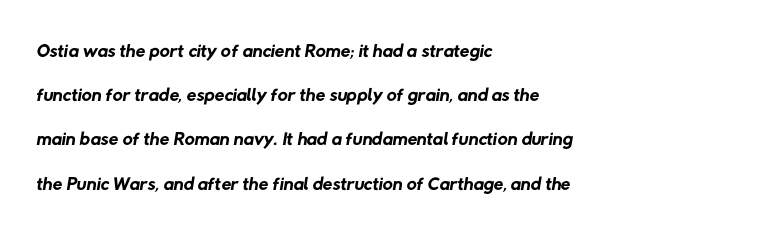
Ink coverage per letter is moderate at most. Unlike a traditional serif, this face leaves its strokes unadorned. Spacing verdict: proportional, widths tailored to each character. Rows of type keep a routine distance in the vertical direction. Words appear dense and cohesive because spacing is normal. Quick note: underline off.
